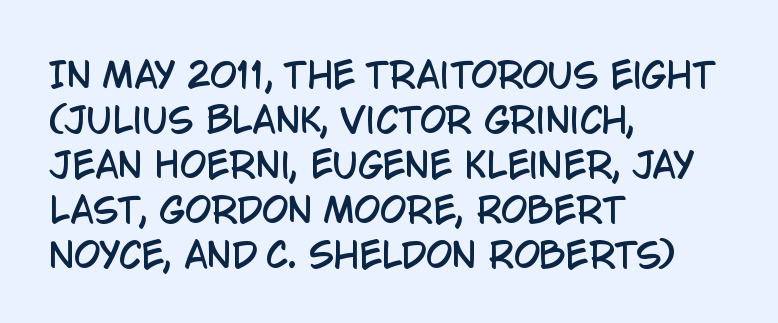
Q: Is the text italic (slanted)? A: No, it is upright.
Q: Is the typeface a serif or a sans-serif typeface? A: Sans-serif.
Q: Is the text underlined? A: No.
Q: How is the paragraph aligned? A: Left-aligned.
Q: Is the spacing between letters normal or unusually wide? A: Normal.
Q: Is the spacing between lines tight, normal or loose? A: Normal.
Q: Width (condensed, normal, or wide)? A: Condensed.
Q: Stroke contrast? A: Low.
Q: x-height? A: Large.
Q: Monospaced? A: No.
